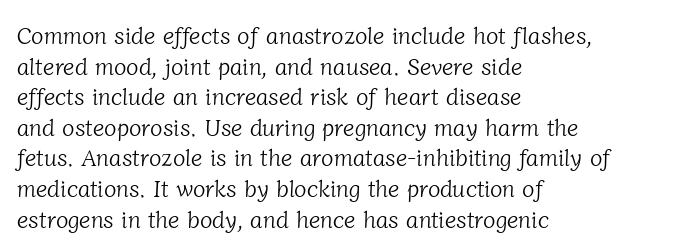
Casual observation: everything's shoved over to the left. The foot of each line stays bare and open. How are the letters spaced? Ordinarily, with no added tracking. Each stroke keeps to a modest, everyday thickness or less.
